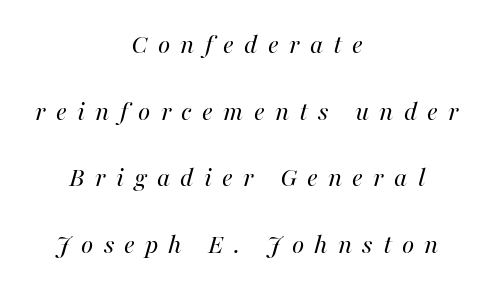
Q: Is the text bold? A: No.
Q: Is the text italic (slanted)? A: Yes, it leans right by about 16 degrees.
Q: Is the text underlined? A: No.
Q: How is the paragraph aligned? A: Centered.
Q: Is the spacing between letters normal or unusually wide? A: Unusually wide.
Q: Is the spacing between lines tight, normal or loose? A: Loose.
Q: Width (condensed, normal, or wide)? A: Normal.
Q: Stroke contrast? A: High.
Q: x-height? A: Medium.
Q: Monospaced? A: No.
